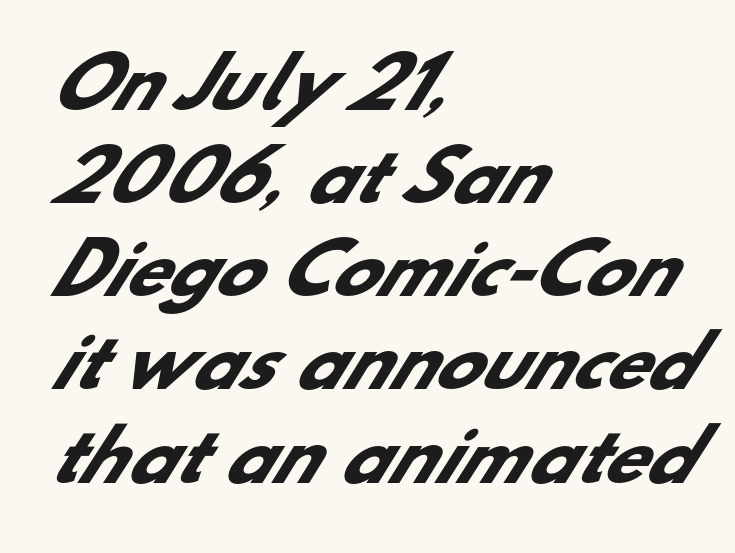
The image shows 69 px heavy sans-serif type; set left-aligned, normal line spacing (1.35x), normal letter spacing, not underlined; low stroke contrast and a small x-height.
